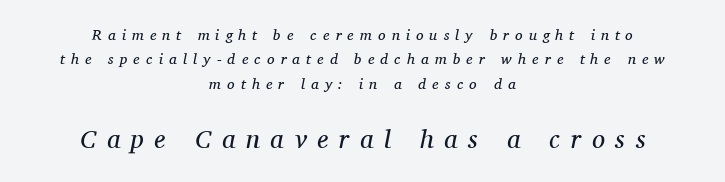
{"italic": "yes", "lean": "right", "slant_degrees": 11, "bold": "no", "underline": "no", "align": "center", "line_spacing": "normal", "line_spacing_ratio": 1.62, "letter_spacing": "wide", "letter_spacing_em": 0.41, "larger_block": "second", "size_ratio": 1.73, "glyph_px": 26}
